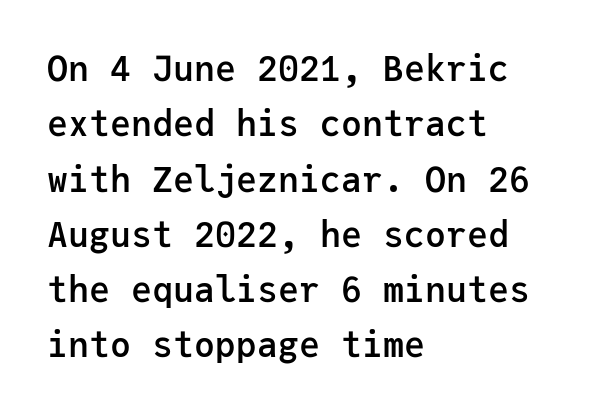
Q: Is the text bold? A: Semi-bold.
Q: Is the text italic (slanted)? A: No, it is upright.
Q: Is the typeface a serif or a sans-serif typeface? A: Sans-serif.
Q: Is the text underlined? A: No.
Q: How is the paragraph aligned? A: Left-aligned.
Q: Is the spacing between letters normal or unusually wide? A: Normal.
Q: Is the spacing between lines tight, normal or loose? A: Normal.
Q: Width (condensed, normal, or wide)? A: Normal.
Q: Stroke contrast? A: Low.
Q: x-height? A: Medium.
Q: Monospaced? A: Yes.
